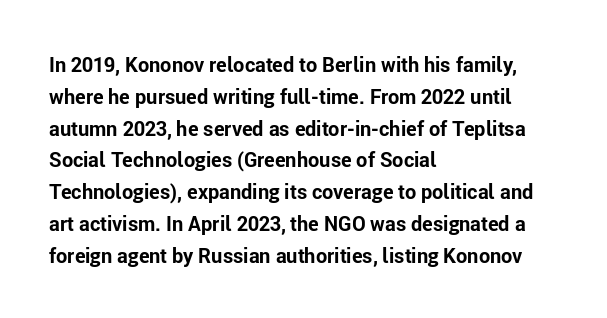
The image shows 20 px bold type, upright; set left-aligned, normal line spacing (1.59x), normal letter spacing, not underlined.
